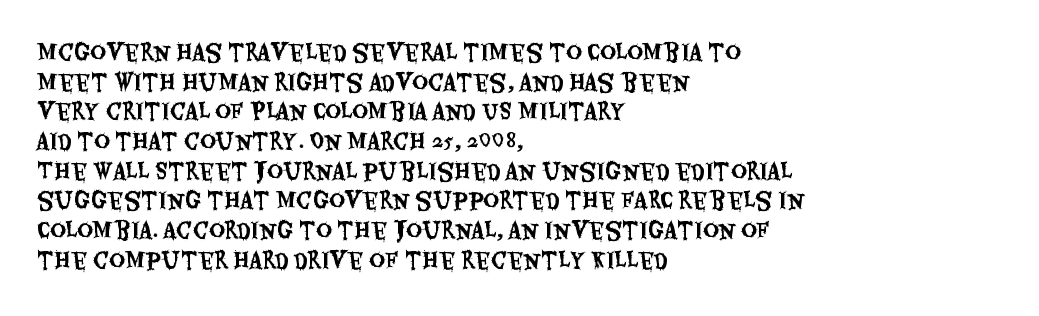
{"italic": "no", "underline": "no", "align": "left", "line_spacing": "normal", "line_spacing_ratio": 1.35, "letter_spacing": "normal", "letter_spacing_em": 0.0, "glyph_px": 22}
